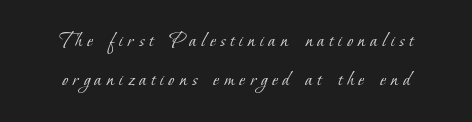
The words here are not underlined. Heft: none added — not bold. The tracking jumps out immediately: characters are airy and widely separated.
